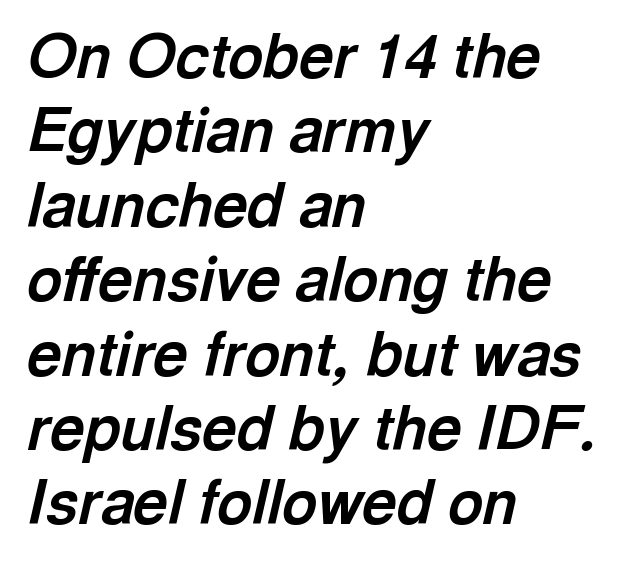
The image shows 60 px bold type, italic (leaning right); set left-aligned, line spacing 1.24x, normal letter spacing, not underlined; a medium x-height.
